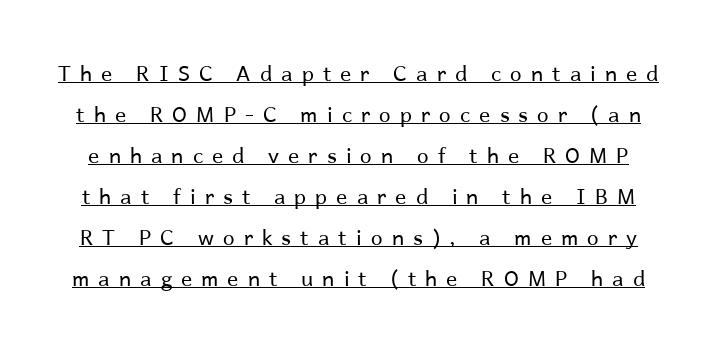
Q: Is the text bold? A: No.
Q: Is the text italic (slanted)? A: No, it is upright.
Q: Is the text underlined? A: Yes.
Q: Is the spacing between letters normal or unusually wide? A: Unusually wide.
Q: Is the spacing between lines tight, normal or loose? A: Loose.
